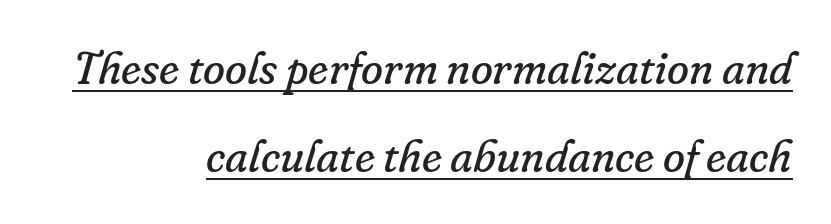
{"serif": "yes", "italic": "yes", "lean": "right", "slant_degrees": 16, "bold": "no", "weight": "regular", "width": "normal", "stroke_contrast": "low", "x_height": "small", "monospaced": "no", "underline": "yes", "align": "right", "line_spacing": "loose", "line_spacing_ratio": 1.96, "letter_spacing": "normal", "letter_spacing_em": 0.0, "glyph_px": 45}
